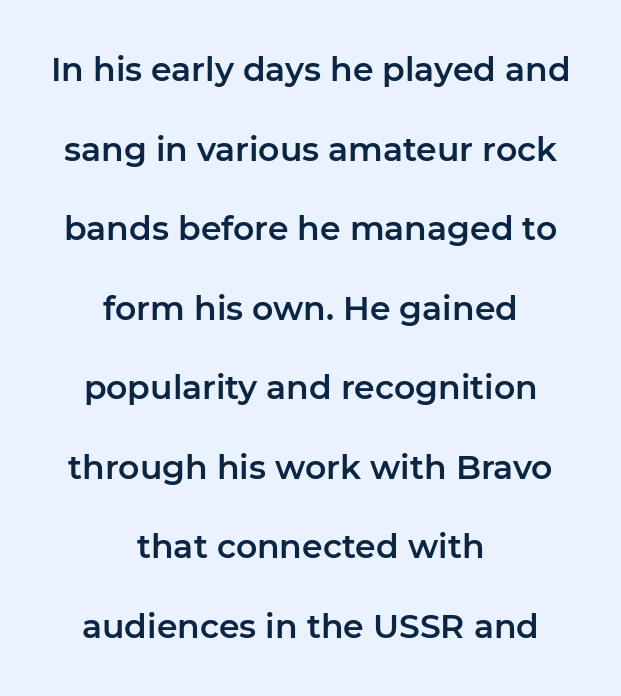
The image shows 33 px sans-serif type, upright; set centered, loose line spacing (2.41x), normal letter spacing, not underlined; low stroke contrast and a medium x-height.
